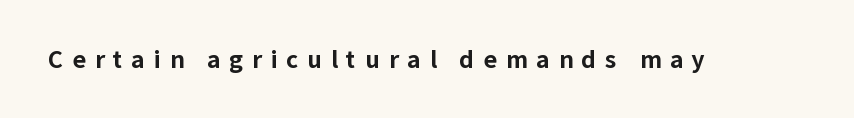
The glyphs have the mass of a bold cut. The letters are spread apart with noticeably loose tracking. The typography opts for an upright posture over an oblique one. Clear beneath every line of the passage.
